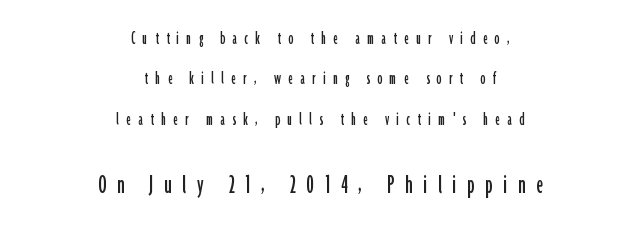
The image shows 28 px condensed sans-serif type, upright; set centered, loose line spacing (2.12x), unusually wide letter spacing (+0.39 em), not underlined; the second (bottom) block is 1.47x larger; low stroke contrast and a medium x-height.
